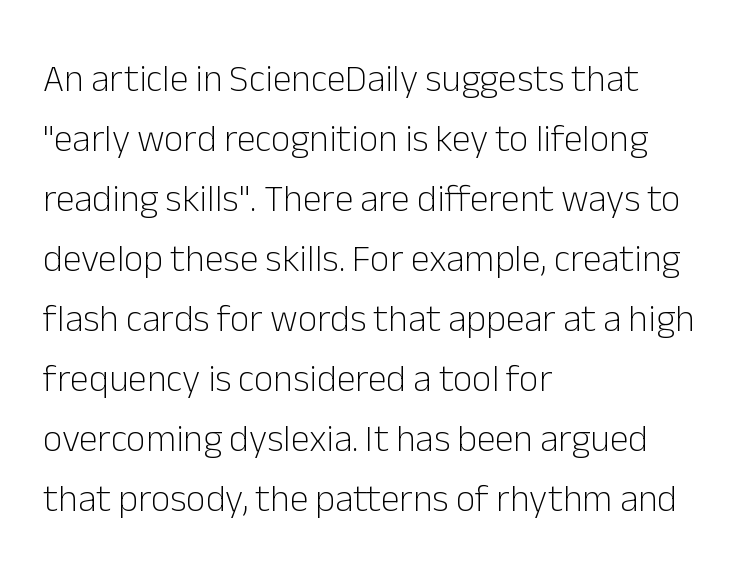
The image shows 38 px light sans-serif type, upright; set left-aligned, normal line spacing (1.58x), normal letter spacing, not underlined; low stroke contrast and a medium x-height.
